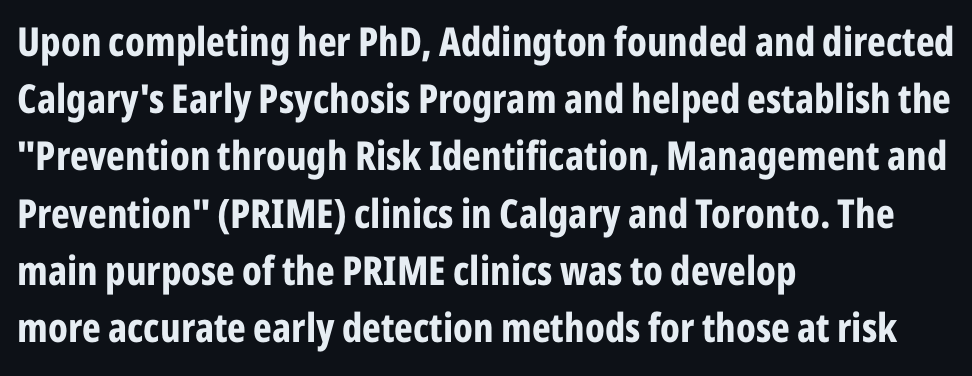
Q: Is the text bold? A: Yes.
Q: Is the text italic (slanted)? A: No, it is upright.
Q: Is the typeface a serif or a sans-serif typeface? A: Sans-serif.
Q: Is the text underlined? A: No.
Q: How is the paragraph aligned? A: Left-aligned.
Q: Is the spacing between letters normal or unusually wide? A: Normal.
Q: Is the spacing between lines tight, normal or loose? A: Normal.
Q: Width (condensed, normal, or wide)? A: Condensed.
Q: Stroke contrast? A: Low.
Q: x-height? A: Medium.
Q: Monospaced? A: No.
